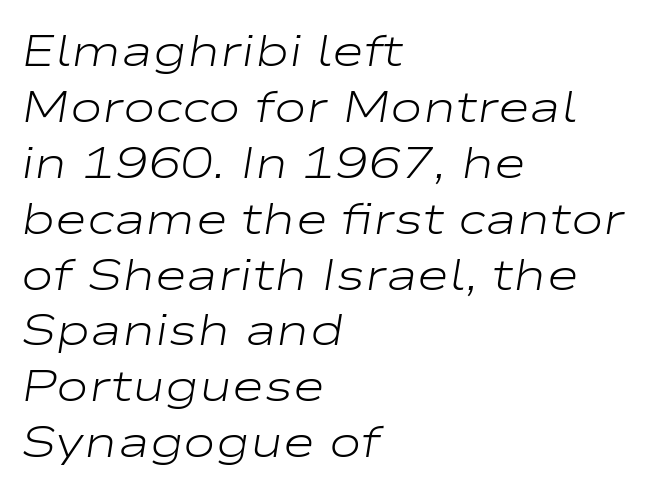
{"italic": "yes", "lean": "right", "slant_degrees": 9, "bold": "no", "weight": "light", "width": "wide", "stroke_contrast": "low", "x_height": "medium", "monospaced": "no", "underline": "no", "align": "left", "line_spacing": "normal", "line_spacing_ratio": 1.27, "letter_spacing": "normal", "letter_spacing_em": 0.0, "glyph_px": 44}
